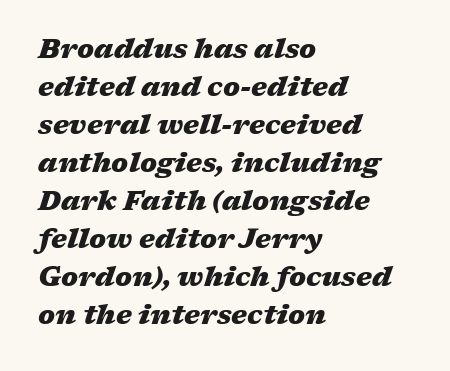
{"italic": "yes", "lean": "right", "slant_degrees": 17, "bold": "yes", "underline": "no", "align": "left", "line_spacing": "normal", "line_spacing_ratio": 1.41, "letter_spacing": "normal", "letter_spacing_em": 0.0, "glyph_px": 27}
